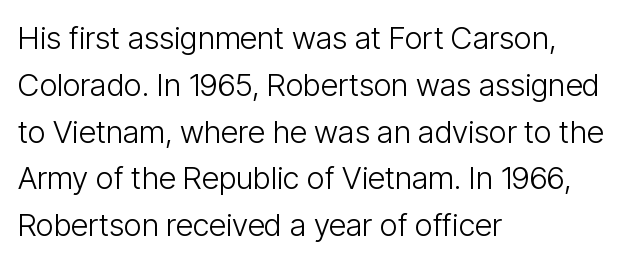
The image shows 31 px light, condensed sans-serif type, upright; set left-aligned, normal line spacing (1.51x), normal letter spacing, not underlined; low stroke contrast and a medium x-height.
